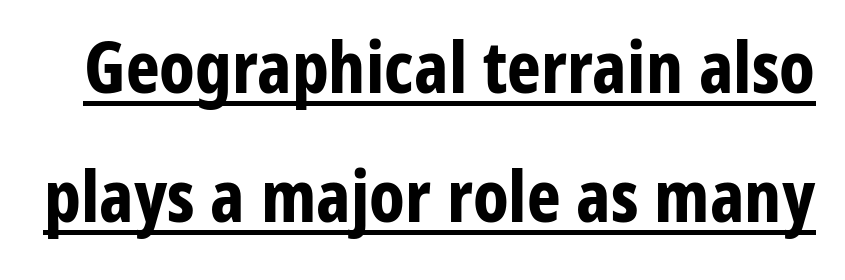
Q: Is the text bold? A: Yes.
Q: Is the text italic (slanted)? A: No, it is upright.
Q: Is the typeface a serif or a sans-serif typeface? A: Sans-serif.
Q: Is the text underlined? A: Yes.
Q: Is the spacing between letters normal or unusually wide? A: Normal.
Q: Width (condensed, normal, or wide)? A: Condensed.
Q: Stroke contrast? A: Low.
Q: x-height? A: Medium.
Q: Monospaced? A: No.
